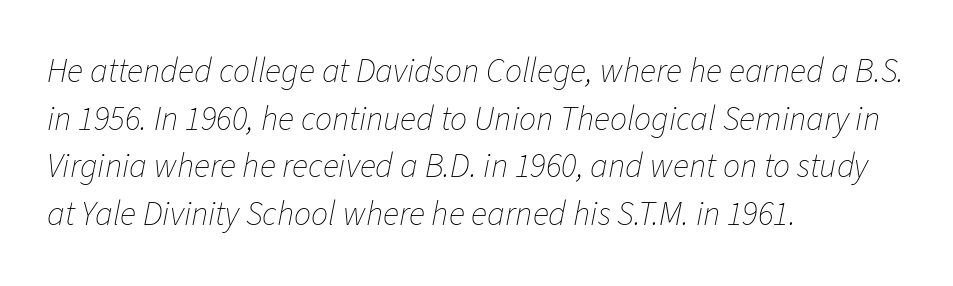
{"italic": "yes", "lean": "right", "slant_degrees": 11, "bold": "no", "weight": "thin", "width": "normal", "stroke_contrast": "low", "x_height": "medium", "monospaced": "no", "underline": "no", "align": "left", "line_spacing": "normal", "line_spacing_ratio": 1.4, "letter_spacing": "normal", "letter_spacing_em": 0.0, "glyph_px": 34}
